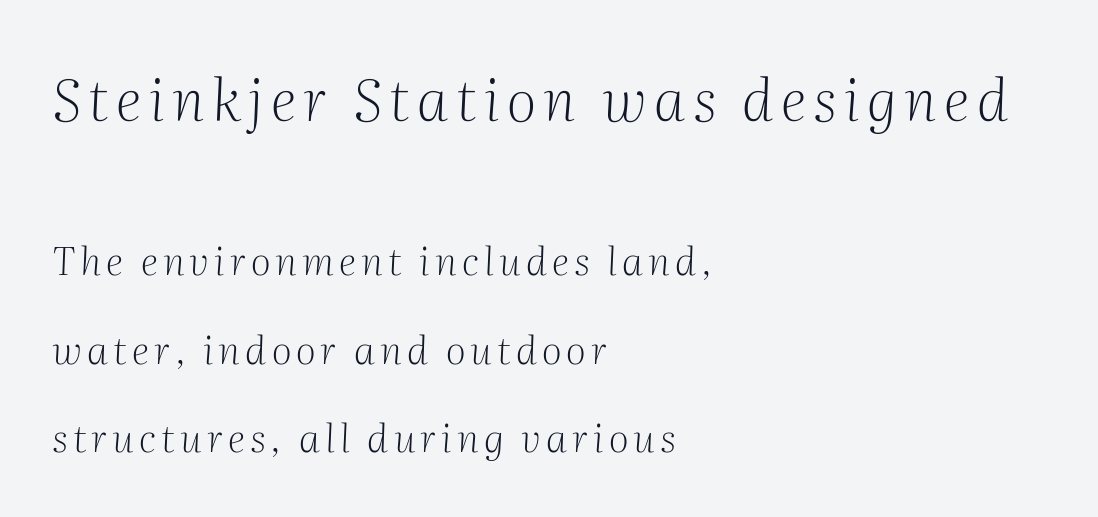
The image shows 58 px light serif type, italic (leaning right); set left-aligned, loose line spacing (2.26x), not underlined; the first (top) block is 1.49x larger; medium stroke contrast and a medium x-height.
